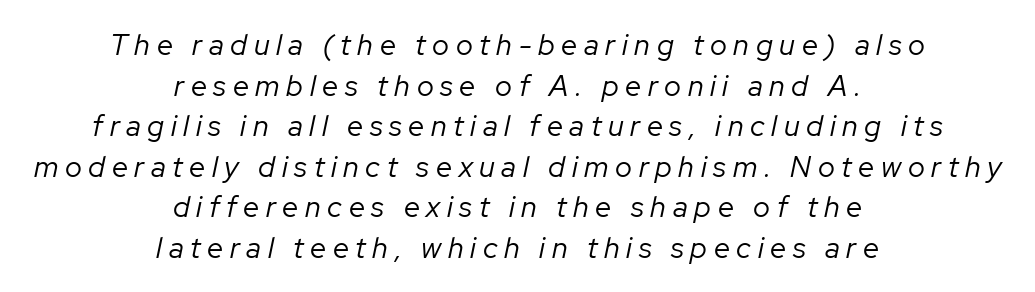
Q: Is the text bold? A: No.
Q: Is the text italic (slanted)? A: Yes, it leans right by about 12 degrees.
Q: Is the text underlined? A: No.
Q: How is the paragraph aligned? A: Centered.
Q: Is the spacing between letters normal or unusually wide? A: Unusually wide.
Q: Is the spacing between lines tight, normal or loose? A: Normal.
Q: Width (condensed, normal, or wide)? A: Normal.
Q: Stroke contrast? A: Low.
Q: x-height? A: Medium.
Q: Monospaced? A: No.
